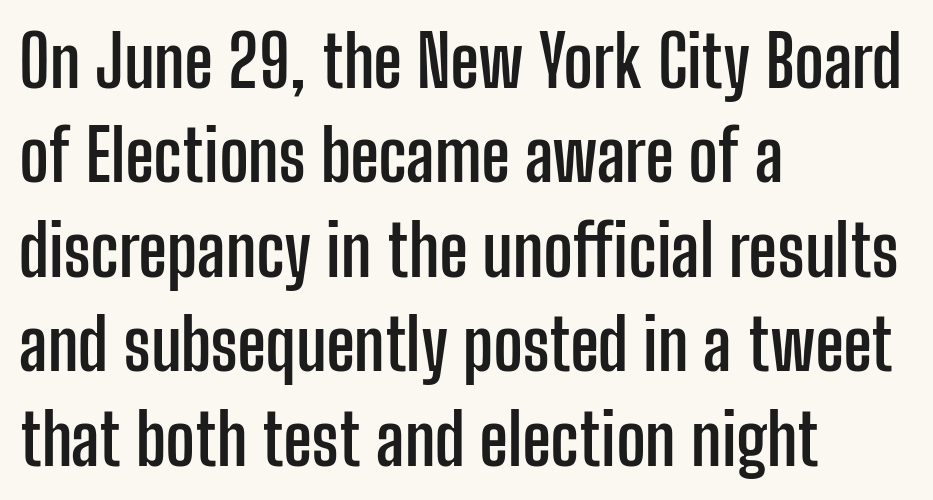
The image shows 70 px semibold, condensed sans-serif type, upright; set left-aligned, normal line spacing (1.35x), normal letter spacing, not underlined; low stroke contrast and a medium x-height.
